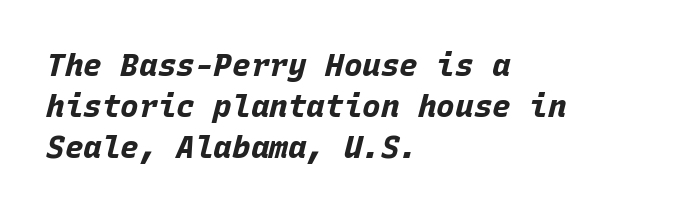
The image shows 31 px bold type, italic (leaning right), monospaced; set left-aligned, normal line spacing (1.32x), normal letter spacing, not underlined; low stroke contrast and a large x-height.
